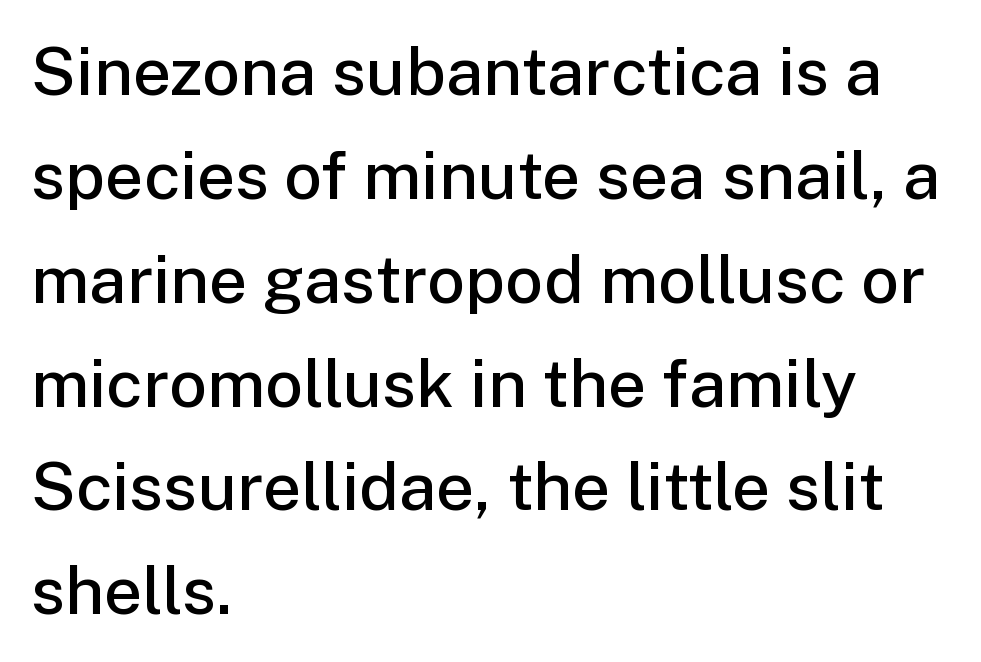
Q: Is the text bold? A: Semi-bold.
Q: Is the text italic (slanted)? A: No, it is upright.
Q: Is the typeface a serif or a sans-serif typeface? A: Sans-serif.
Q: Is the text underlined? A: No.
Q: How is the paragraph aligned? A: Left-aligned.
Q: Is the spacing between letters normal or unusually wide? A: Normal.
Q: Is the spacing between lines tight, normal or loose? A: Normal.
Q: Width (condensed, normal, or wide)? A: Normal.
Q: Stroke contrast? A: Low.
Q: x-height? A: Medium.
Q: Monospaced? A: No.
